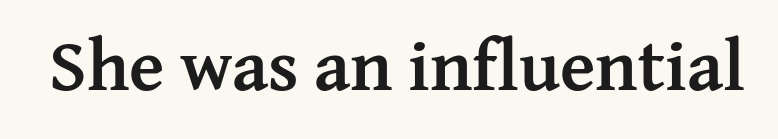
Check under the words: just untouched page. On the weight axis this lands at bold, roughly 700. This is serif lettering, the kind often seen in printed books. The letters advance in unequal steps, a hallmark of proportional type. Italic: no, the glyphs are upright roman. Between one letter and the next there's only the usual sliver of space.
